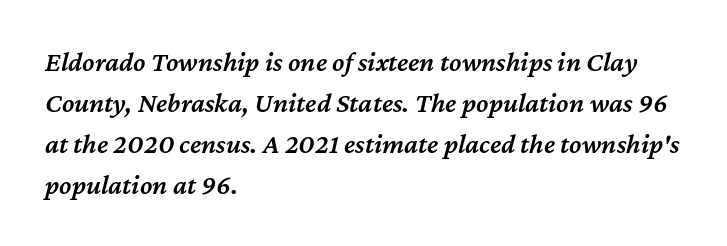
Honestly, the row spacing looks completely unremarkable. Anything drawn beneath the words? Only blank space. These lines were composed using italics. Stroke thickness is moderately raised; the sample reads as semibold.
